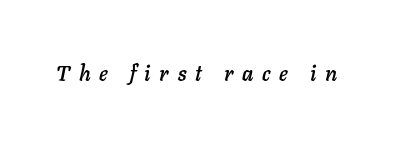
Q: Is the text italic (slanted)? A: Yes, it leans right by about 11 degrees.
Q: Is the text underlined? A: No.
Q: Is the spacing between letters normal or unusually wide? A: Unusually wide.
